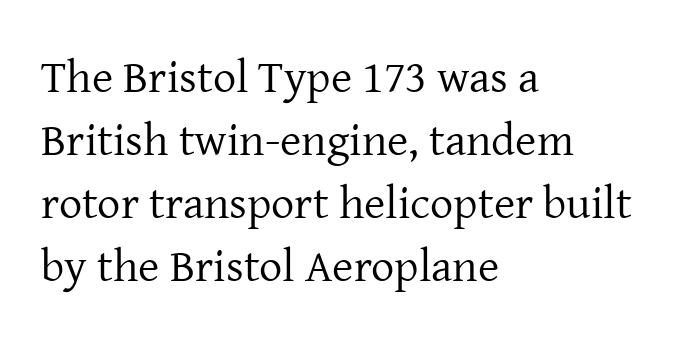
The image shows 46 px regular-weight serif type, upright; set left-aligned, normal line spacing (1.37x), normal letter spacing, not underlined; low stroke contrast and a medium x-height.
